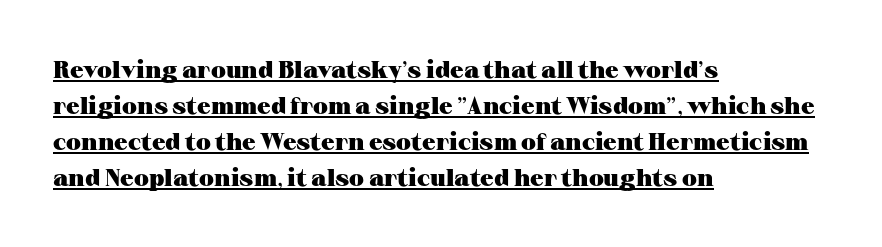
{"italic": "no", "bold": "yes", "underline": "yes", "align": "left", "line_spacing": "normal", "line_spacing_ratio": 1.5, "letter_spacing": "normal", "letter_spacing_em": 0.0, "glyph_px": 24}
